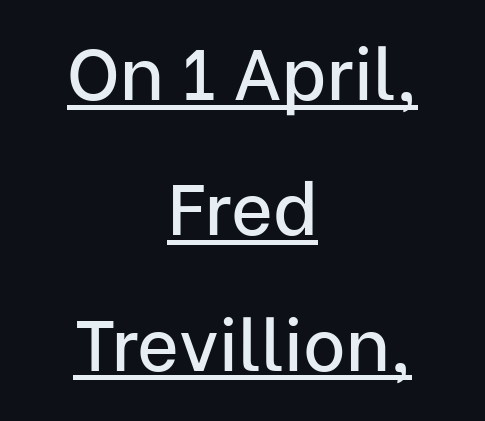
Q: Is the text italic (slanted)? A: No, it is upright.
Q: Is the typeface a serif or a sans-serif typeface? A: Sans-serif.
Q: Is the text underlined? A: Yes.
Q: How is the paragraph aligned? A: Centered.
Q: Is the spacing between letters normal or unusually wide? A: Normal.
Q: Width (condensed, normal, or wide)? A: Normal.
Q: Stroke contrast? A: Low.
Q: x-height? A: Medium.
Q: Monospaced? A: No.
